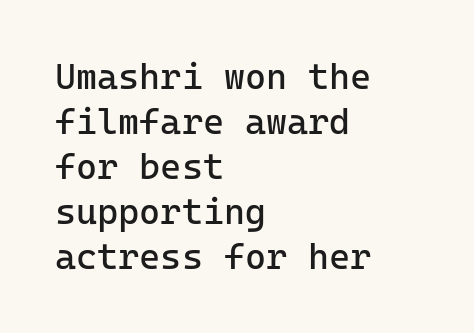
{"serif": "no", "italic": "no", "bold": "no", "weight": "regular", "width": "normal", "stroke_contrast": "low", "x_height": "medium", "monospaced": "yes", "underline": "no", "align": "left", "line_spacing": "normal", "line_spacing_ratio": 1.25, "letter_spacing": "normal", "letter_spacing_em": 0.0, "glyph_px": 36}
